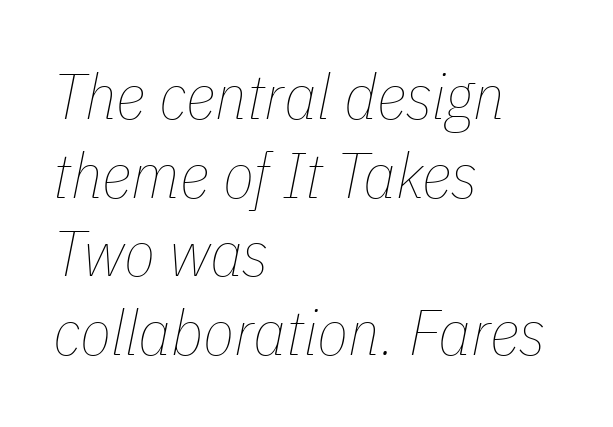
The image shows 64 px thin, condensed type, italic (leaning right); set left-aligned, line spacing 1.23x, normal letter spacing, not underlined; low stroke contrast and a medium x-height.
